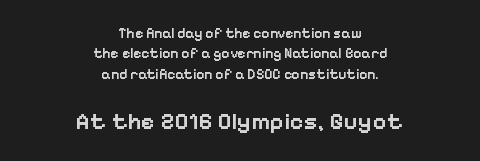
Q: Is the text bold? A: Semi-bold.
Q: Is the text italic (slanted)? A: No, it is upright.
Q: Is the text underlined? A: No.
Q: How is the paragraph aligned? A: Centered.
Q: Is the spacing between letters normal or unusually wide? A: Normal.
Q: Is the spacing between lines tight, normal or loose? A: Normal.
Q: Which block of text is set in a larger size, the first (top) or the second (bottom)? A: The second (bottom) one.
